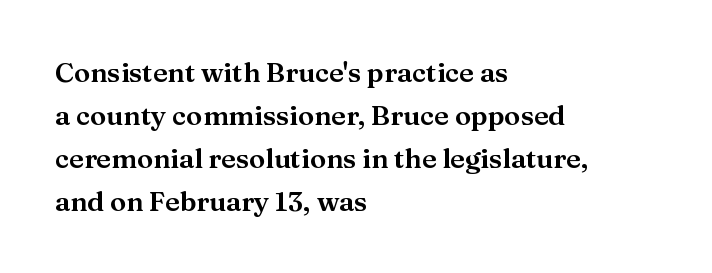
Q: Is the text italic (slanted)? A: No, it is upright.
Q: Is the text underlined? A: No.
Q: How is the paragraph aligned? A: Left-aligned.
Q: Is the spacing between letters normal or unusually wide? A: Normal.
Q: Is the spacing between lines tight, normal or loose? A: Normal.
